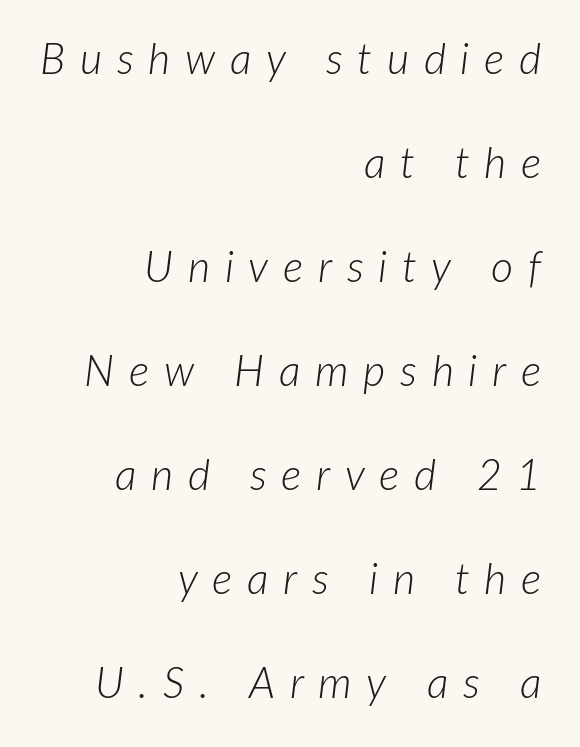
Q: Is the text bold? A: No.
Q: Is the text italic (slanted)? A: Yes, it leans right by about 7 degrees.
Q: Is the text underlined? A: No.
Q: How is the paragraph aligned? A: Right-aligned.
Q: Is the spacing between letters normal or unusually wide? A: Unusually wide.
Q: Is the spacing between lines tight, normal or loose? A: Loose.
Q: Width (condensed, normal, or wide)? A: Normal.
Q: Stroke contrast? A: Low.
Q: x-height? A: Medium.
Q: Monospaced? A: No.
